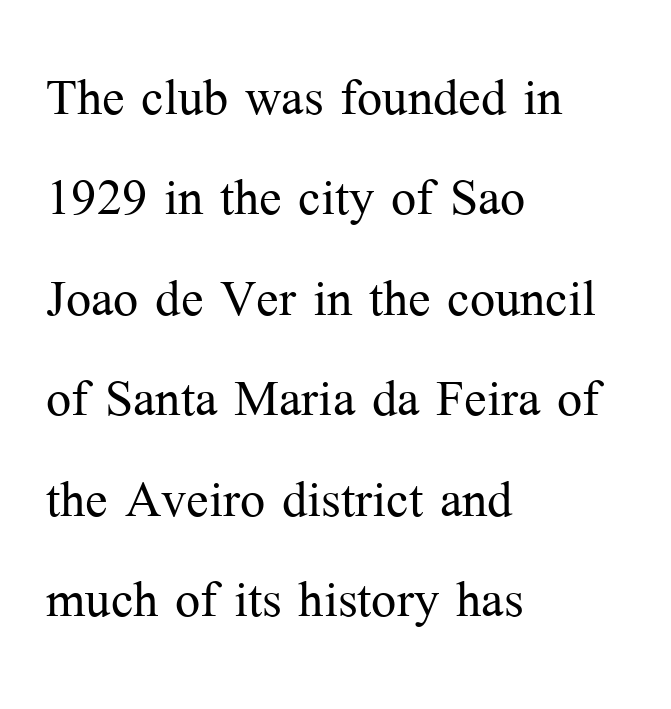
Q: Is the text bold? A: No.
Q: Is the text italic (slanted)? A: No, it is upright.
Q: Is the typeface a serif or a sans-serif typeface? A: Serif.
Q: Is the text underlined? A: No.
Q: How is the paragraph aligned? A: Left-aligned.
Q: Is the spacing between letters normal or unusually wide? A: Normal.
Q: Is the spacing between lines tight, normal or loose? A: Normal.
Q: Width (condensed, normal, or wide)? A: Normal.
Q: Stroke contrast? A: Medium.
Q: x-height? A: Medium.
Q: Monospaced? A: No.
